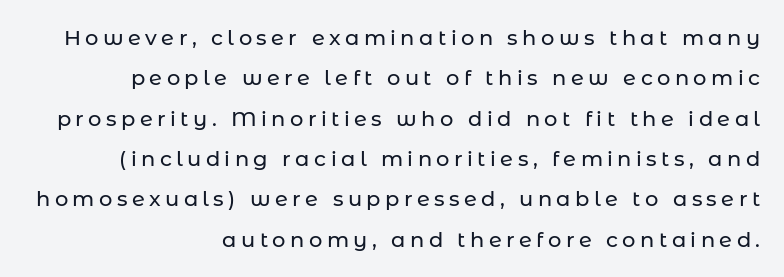
The image shows 21 px text type, upright; set right-aligned, loose line spacing (1.92x), unusually wide letter spacing (+0.21 em), not underlined.
